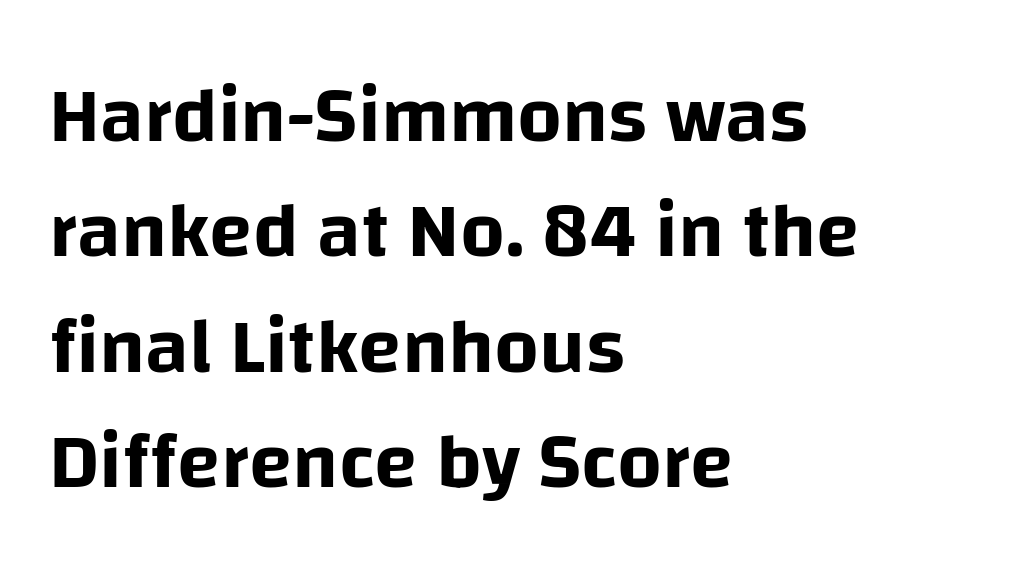
In terms of posture, this sample is upright. Regarding serifs, this sample does without them. Successive baselines arrive at the customary interval. Each word holds together tightly as a unit, with standard inter-letter gaps. Decoration check: the copy has no underline. Left-aligned paragraph, ragged on the right.
